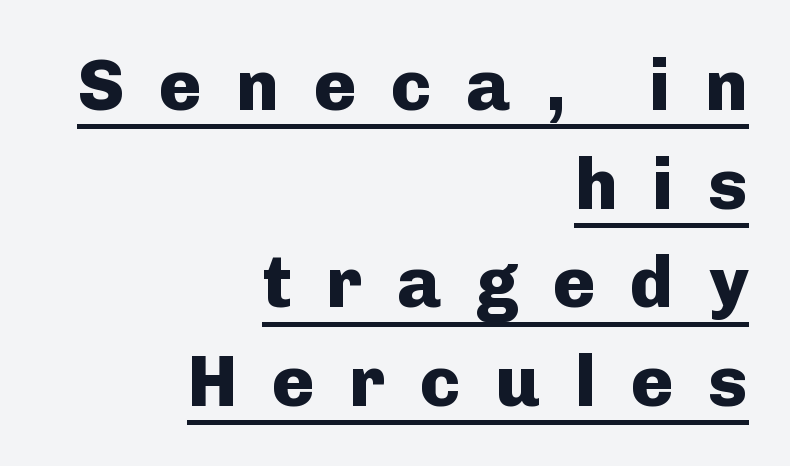
This sample uses a sans-serif face. These lines carry a lot of weight — the face is fully bold. Students, note that the glyphs here are deliberately spaced far apart. Does a line run under the words? Yes, clearly. These lines sit exactly where default settings would place them. This is the regular roman posture of the typeface.
